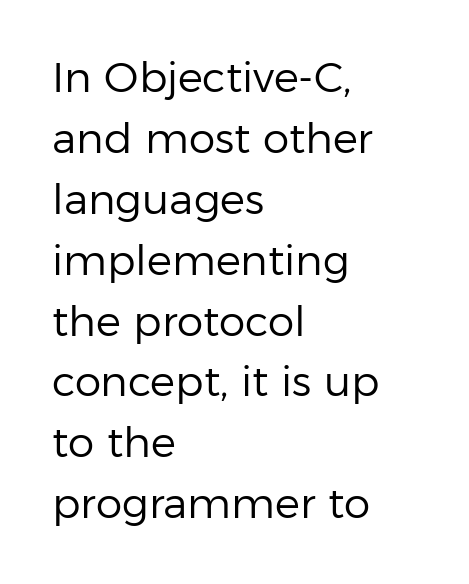
The image shows 42 px regular-weight sans-serif type, upright; set left-aligned, normal line spacing (1.45x), normal letter spacing, not underlined; low stroke contrast and a medium x-height.
